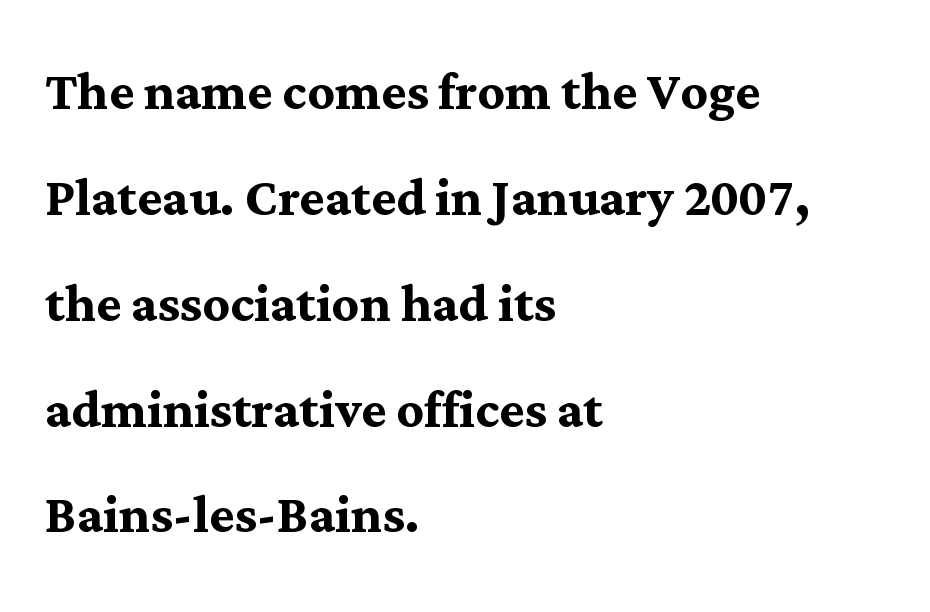
The ragged edge is on the right, which tells us the setting is flush left. The specimen reads as upright at a glance. Caption: standard tracking, unaltered. Compared with typical paragraphs, the rows here are spaced about the same.
